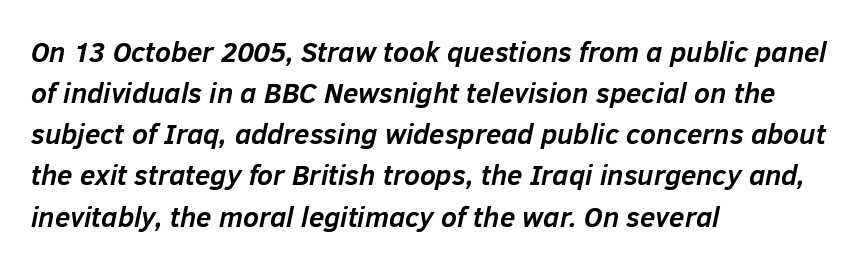
The image shows 28 px semibold type, italic (leaning right); set left-aligned, normal line spacing (1.47x), normal letter spacing, not underlined; low stroke contrast and a medium x-height.
